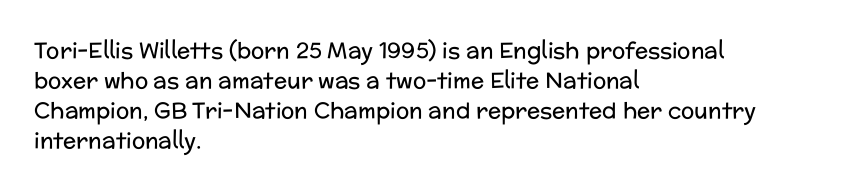
{"italic": "no", "bold": "no", "underline": "no", "align": "left", "line_spacing": "normal", "line_spacing_ratio": 1.37, "letter_spacing": "normal", "letter_spacing_em": 0.0, "glyph_px": 22}
